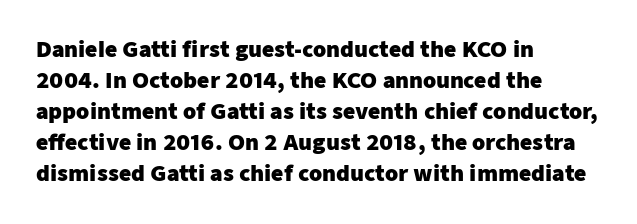
Q: Is the text bold? A: Yes.
Q: Is the text italic (slanted)? A: No, it is upright.
Q: Is the text underlined? A: No.
Q: How is the paragraph aligned? A: Left-aligned.
Q: Is the spacing between letters normal or unusually wide? A: Normal.
Q: Is the spacing between lines tight, normal or loose? A: Normal.
